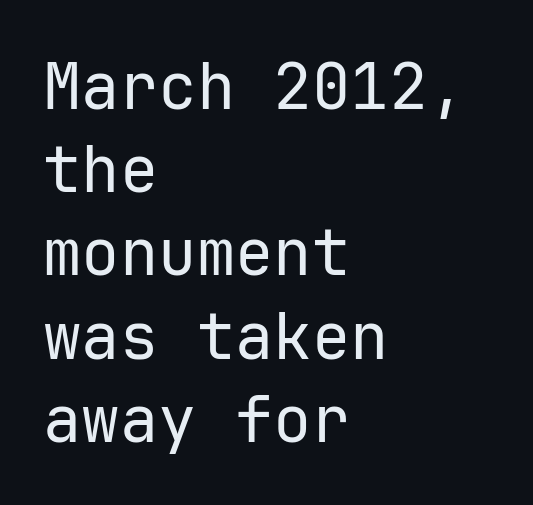
The image shows 64 px regular-weight sans-serif type, upright; set left-aligned, normal line spacing (1.3x), normal letter spacing, not underlined; low stroke contrast and a medium x-height.
